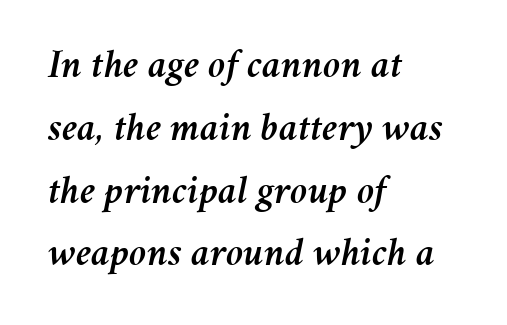
Q: Is the text italic (slanted)? A: Yes, it leans right by about 11 degrees.
Q: Is the text underlined? A: No.
Q: How is the paragraph aligned? A: Left-aligned.
Q: Is the spacing between letters normal or unusually wide? A: Normal.
Q: Is the spacing between lines tight, normal or loose? A: Normal.
Q: Width (condensed, normal, or wide)? A: Normal.
Q: Stroke contrast? A: Medium.
Q: x-height? A: Medium.
Q: Monospaced? A: No.
